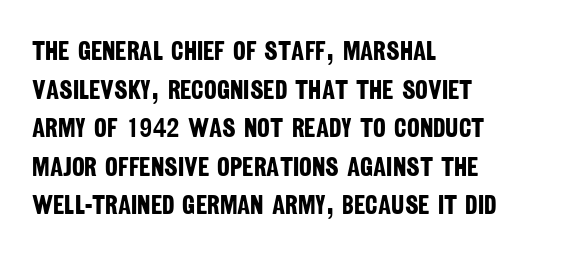
Evenly set lines give the paragraph a standard silhouette. Notice how thick the strokes are: this is what a full bold looks like. Where is the straight margin? On the left. The horizontal fit of the characters is conventional and even.
